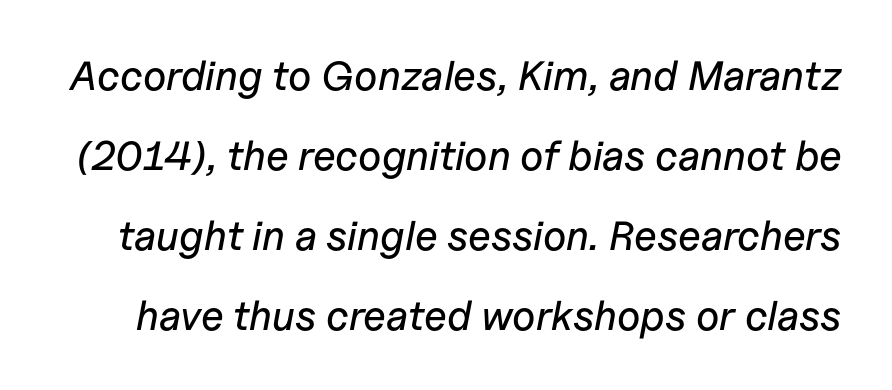
Reading down the column, the eye jumps a long way to each next line. Slanted lettering throughout. No word sits above an underline. The rendering uses natural spacing where letterforms have individual widths. Tracking value appears to be zero — textbook default spacing.
